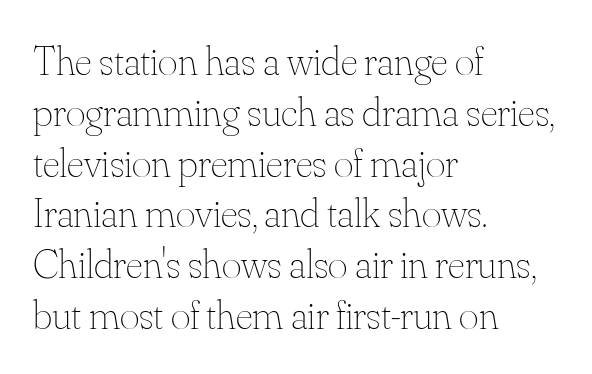
Q: Is the text bold? A: No.
Q: Is the text italic (slanted)? A: No, it is upright.
Q: Is the text underlined? A: No.
Q: How is the paragraph aligned? A: Left-aligned.
Q: Is the spacing between letters normal or unusually wide? A: Normal.
Q: Width (condensed, normal, or wide)? A: Normal.
Q: Stroke contrast? A: Medium.
Q: x-height? A: Small.
Q: Monospaced? A: No.
